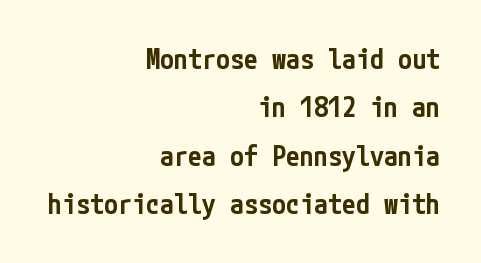
Posture: straight, roman, zero tilt. You can tell from the bare stems that sans-serif type was used. The letters sit at their default tracking, neither squeezed nor spread. Stroke thickness is moderately raised; the sample reads as semibold. Check under the words: just untouched page. Leftover space on each line is placed entirely before the opening word.
